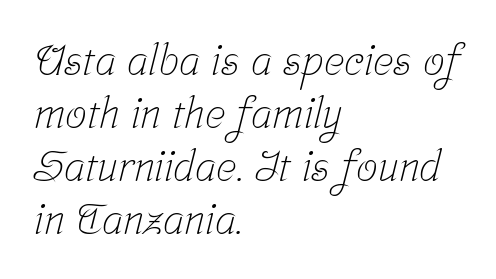
Q: Is the text bold? A: No.
Q: Is the typeface a serif or a sans-serif typeface? A: Serif.
Q: Is the text underlined? A: No.
Q: How is the paragraph aligned? A: Left-aligned.
Q: Is the spacing between letters normal or unusually wide? A: Normal.
Q: Width (condensed, normal, or wide)? A: Condensed.
Q: Stroke contrast? A: Low.
Q: x-height? A: Medium.
Q: Monospaced? A: No.
